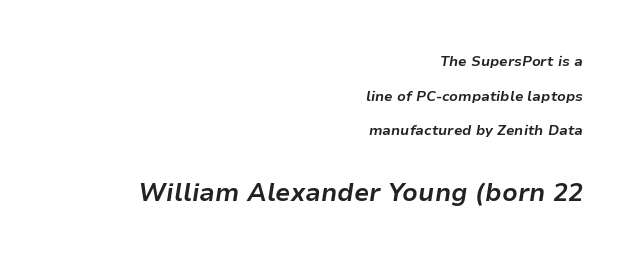
The image shows 25 px bold type, italic (leaning right); set right-aligned, loose line spacing (2.47x), normal letter spacing, not underlined; the second (bottom) block is 1.79x larger.
